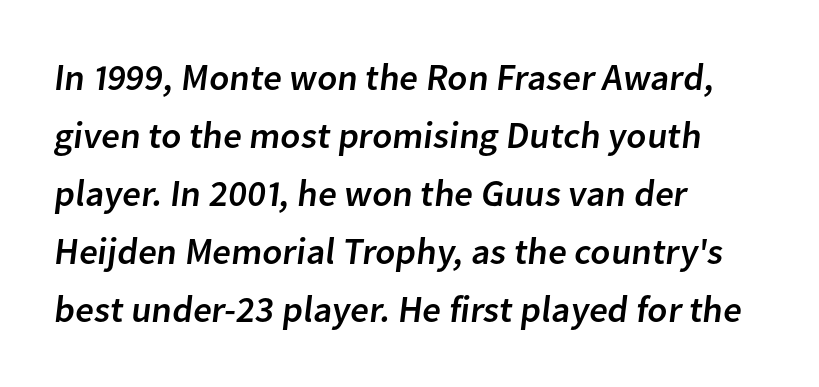
The image shows 37 px sans-serif type; set left-aligned, normal line spacing (1.57x), normal letter spacing, not underlined; low stroke contrast and a medium x-height.
